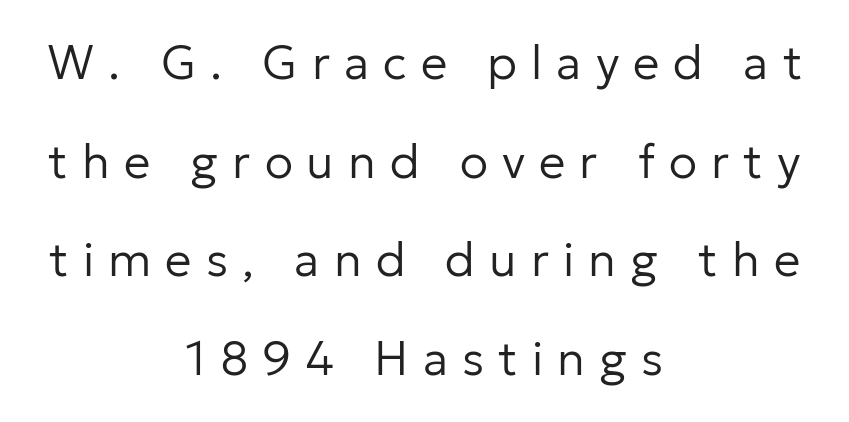
The image shows 47 px regular-weight sans-serif type, upright; set centered, loose line spacing (2.1x), unusually wide letter spacing (+0.3 em), not underlined; low stroke contrast and a medium x-height.
